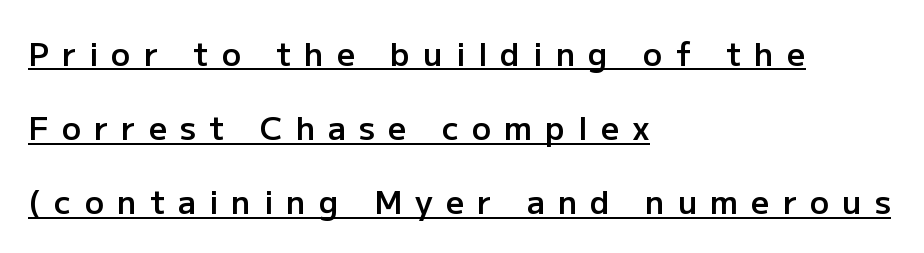
Here the designer chose a conventional face with non-uniform glyph widths. Style check: upright. The glyphs in this specimen are sans serif. Caption: semibold face, moderately heavy strokes.
